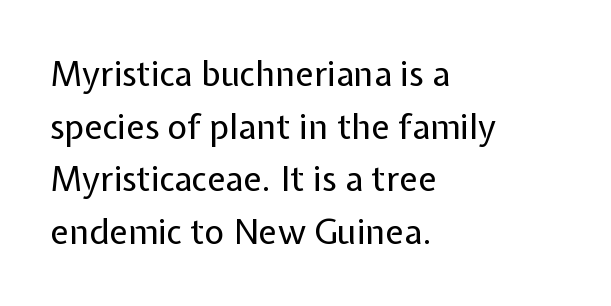
The designer went with a sans here, leaving each stem footless. Each stroke keeps to a modest, everyday thickness or less. You could call the tracking neutral — neither tight nor loose. The lines sit at an ordinary, default distance from one another. Do the characters align in a grid? No, the font is proportional.
